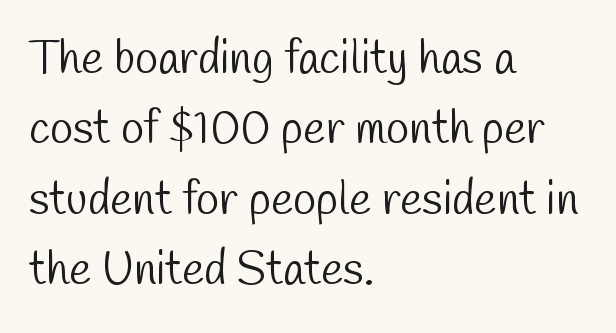
{"serif": "no", "bold": "no", "weight": "light", "width": "condensed", "stroke_contrast": "low", "x_height": "medium", "monospaced": "no", "underline": "no", "align": "left", "line_spacing": "normal", "line_spacing_ratio": 1.5, "letter_spacing": "normal", "letter_spacing_em": 0.0, "glyph_px": 47}
